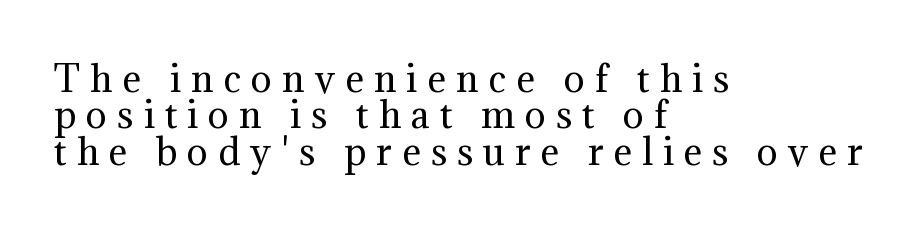
Q: Is the text bold? A: No.
Q: Is the text italic (slanted)? A: No, it is upright.
Q: Is the typeface a serif or a sans-serif typeface? A: Serif.
Q: Is the text underlined? A: No.
Q: How is the paragraph aligned? A: Left-aligned.
Q: Is the spacing between letters normal or unusually wide? A: Unusually wide.
Q: Is the spacing between lines tight, normal or loose? A: Tight.
Q: Width (condensed, normal, or wide)? A: Normal.
Q: Stroke contrast? A: Medium.
Q: x-height? A: Medium.
Q: Monospaced? A: No.
